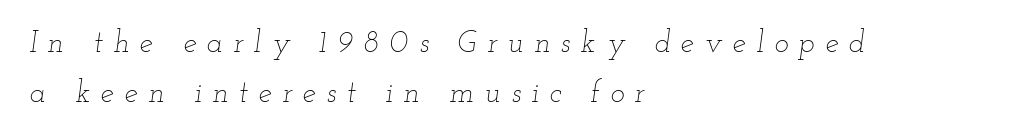
Q: Is the text bold? A: No.
Q: Is the text italic (slanted)? A: Yes, it leans right by about 12 degrees.
Q: Is the text underlined? A: No.
Q: How is the paragraph aligned? A: Left-aligned.
Q: Is the spacing between letters normal or unusually wide? A: Unusually wide.
Q: Is the spacing between lines tight, normal or loose? A: Normal.
Q: Width (condensed, normal, or wide)? A: Wide.
Q: Stroke contrast? A: Low.
Q: x-height? A: Small.
Q: Monospaced? A: No.
